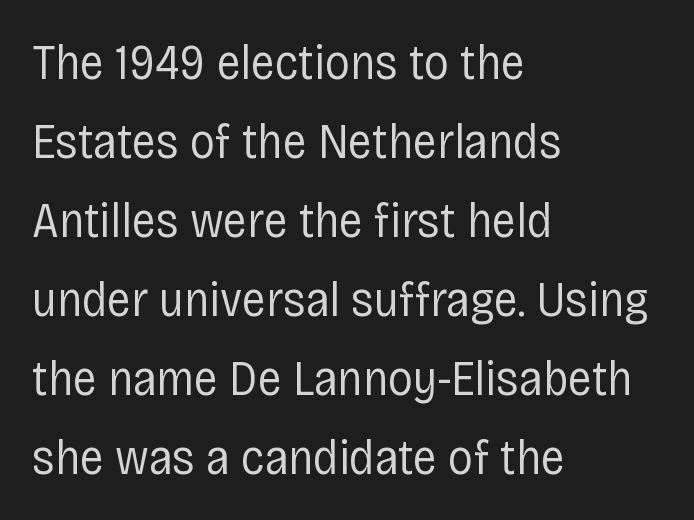
{"serif": "no", "italic": "no", "bold": "no", "weight": "regular", "width": "condensed", "stroke_contrast": "low", "x_height": "large", "monospaced": "no", "underline": "no", "align": "left", "line_spacing": "normal", "line_spacing_ratio": 1.58, "letter_spacing": "normal", "letter_spacing_em": 0.0, "glyph_px": 50}
